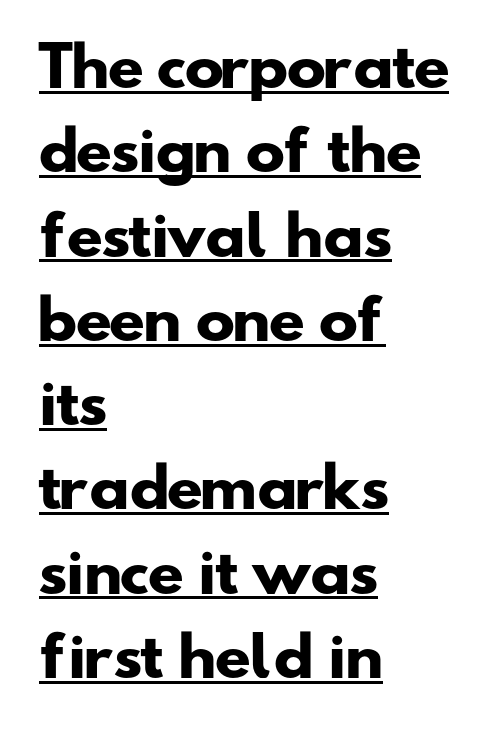
{"serif": "no", "bold": "yes", "weight": "heavy", "width": "wide", "stroke_contrast": "low", "x_height": "small", "monospaced": "no", "underline": "yes", "align": "left", "line_spacing": "normal", "line_spacing_ratio": 1.59, "letter_spacing": "normal", "letter_spacing_em": 0.0, "glyph_px": 53}
